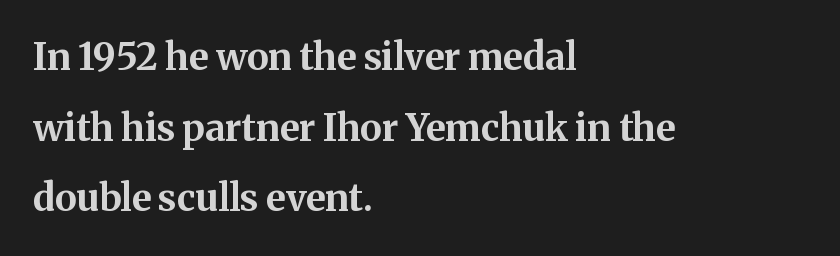
The image shows 37 px bold serif type, upright; set left-aligned, loose line spacing (1.91x), normal letter spacing, not underlined; medium stroke contrast and a medium x-height.
